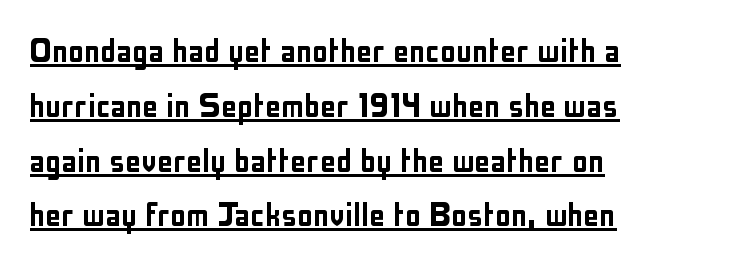
{"serif": "no", "italic": "no", "width": "condensed", "stroke_contrast": "low", "x_height": "medium", "monospaced": "no", "underline": "yes", "align": "left", "line_spacing": "normal", "line_spacing_ratio": 1.37, "letter_spacing": "normal", "letter_spacing_em": 0.0, "glyph_px": 40}
